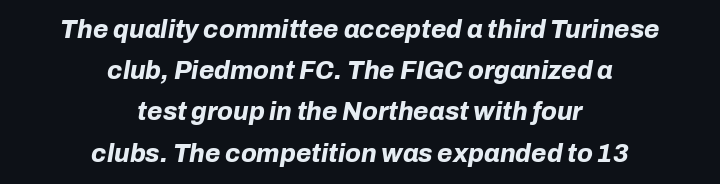
Q: Is the text bold? A: Yes.
Q: Is the text italic (slanted)? A: Yes, it leans right by about 10 degrees.
Q: Is the text underlined? A: No.
Q: How is the paragraph aligned? A: Centered.
Q: Is the spacing between letters normal or unusually wide? A: Normal.
Q: Is the spacing between lines tight, normal or loose? A: Normal.
